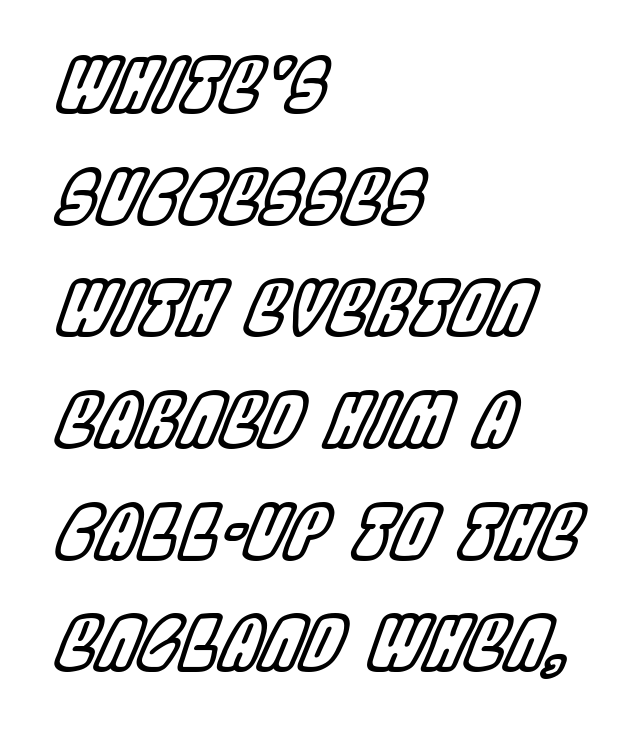
Between one letter and the next there's only the usual sliver of space. The rendering applies a slant to the glyphs. The face used here is proportionally spaced, like ordinary book or web type. Regarding leading, the lines here are spaced in the standard way.
